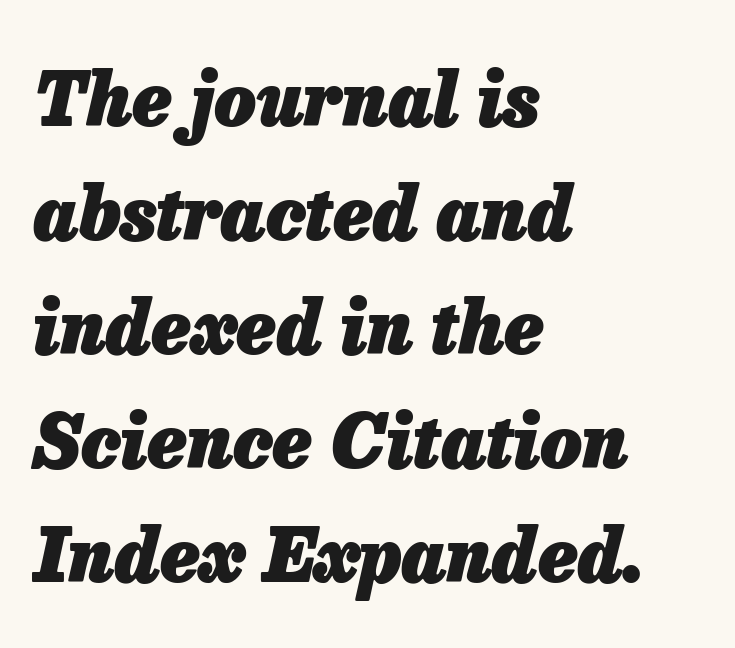
Q: Is the text bold? A: Yes.
Q: Is the text italic (slanted)? A: Yes, it leans right by about 13 degrees.
Q: Is the text underlined? A: No.
Q: How is the paragraph aligned? A: Left-aligned.
Q: Is the spacing between letters normal or unusually wide? A: Normal.
Q: Is the spacing between lines tight, normal or loose? A: Normal.
Q: Width (condensed, normal, or wide)? A: Normal.
Q: Stroke contrast? A: Low.
Q: x-height? A: Medium.
Q: Monospaced? A: No.
